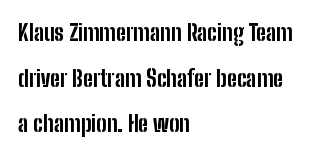
{"italic": "no", "bold": "yes", "underline": "no", "align": "left", "line_spacing": "loose", "line_spacing_ratio": 1.98, "letter_spacing": "normal", "letter_spacing_em": 0.0, "glyph_px": 23}
